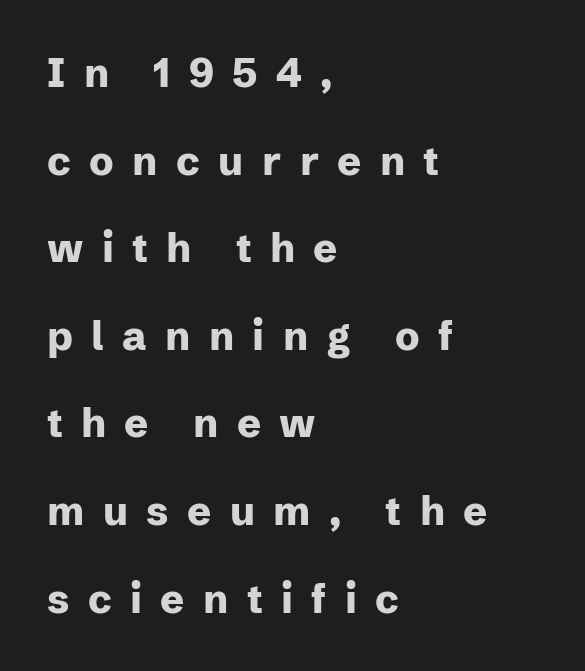
Set as a true bold cut, around the 700 mark. Spacing between characters has been opened up far beyond the box default. Glance below the letters and you will spot only blank space. The specimen reads as upright at a glance. Horizontally, the lines are justified to the leading edge only. Interline gaps are noticeably wide in this sample.
